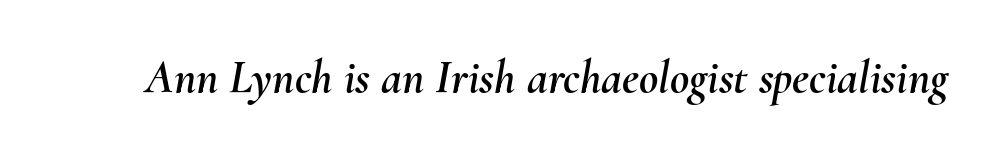
Q: Is the text italic (slanted)? A: Yes, it leans right by about 10 degrees.
Q: Is the text underlined? A: No.
Q: Is the spacing between letters normal or unusually wide? A: Normal.
Q: Width (condensed, normal, or wide)? A: Normal.
Q: Stroke contrast? A: Medium.
Q: x-height? A: Small.
Q: Monospaced? A: No.
